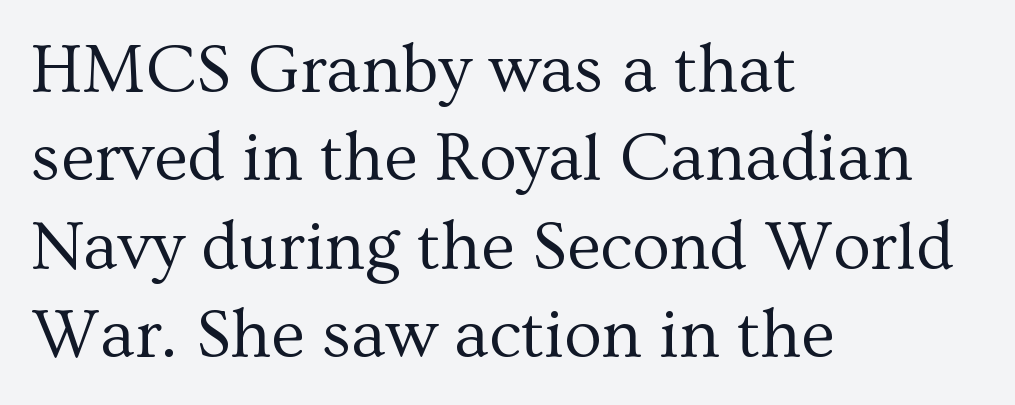
{"serif": "yes", "italic": "no", "bold": "no", "weight": "regular", "width": "normal", "stroke_contrast": "medium", "x_height": "medium", "monospaced": "no", "underline": "no", "align": "left", "line_spacing": "normal", "line_spacing_ratio": 1.28, "letter_spacing": "normal", "letter_spacing_em": 0.0, "glyph_px": 69}
